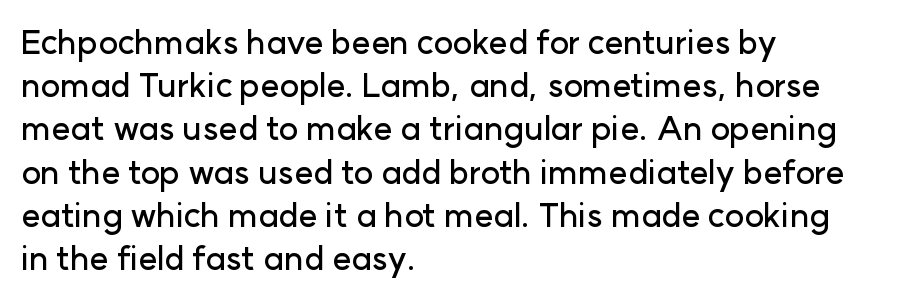
The image shows 33 px sans-serif type, upright; set left-aligned, normal line spacing (1.31x), normal letter spacing, not underlined; low stroke contrast and a medium x-height.
